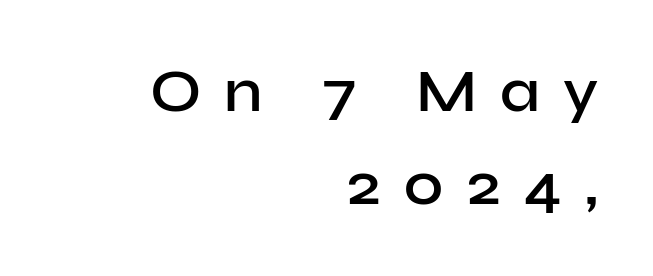
Do the characters align in a grid? No, the font is proportional. Is the letter spacing exaggerated? Yes — the characters are pushed far apart. A semibold gives these letters moderate extra thickness, short of bold. Every stem runs plumb, perpendicular to the baseline. The foot of each line stays bare and open. If you drew a ruler down the right edge, every line would touch it.
